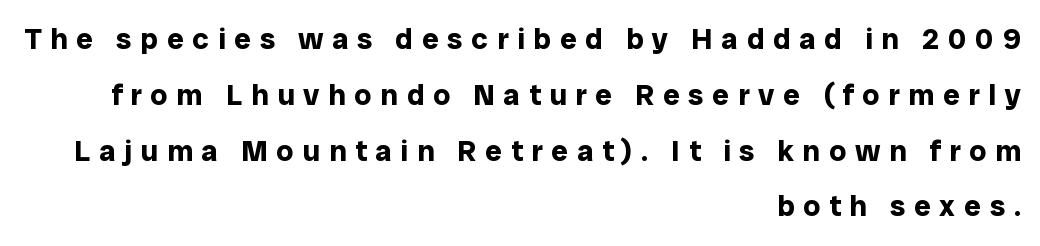
The image shows 30 px bold sans-serif type, upright; set right-aligned, line spacing 1.86x, unusually wide letter spacing (+0.29 em), not underlined; low stroke contrast and a medium x-height.
